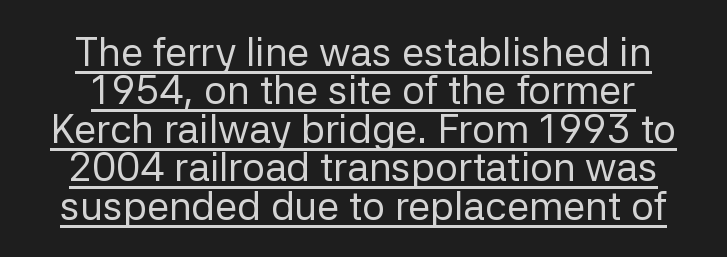
This rendering employs a face without finishing strokes, i.e., a sans-serif. Varying glyph widths throughout — classic text-font behaviour. In designer terms, the underline attribute is active on this setting. Unbolded letterforms with no extra heft. Spacing between characters is what you'd get straight out of the box. The type sits square on the baseline with zero lean.
